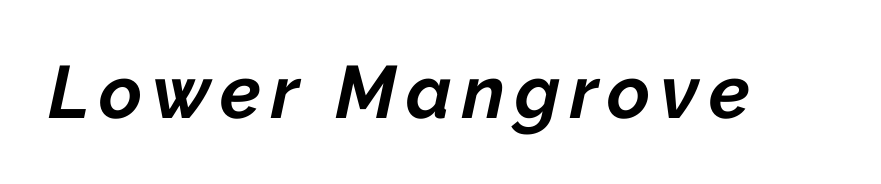
The image shows 74 px bold type, italic (leaning right); set not underlined; low stroke contrast and a medium x-height.
